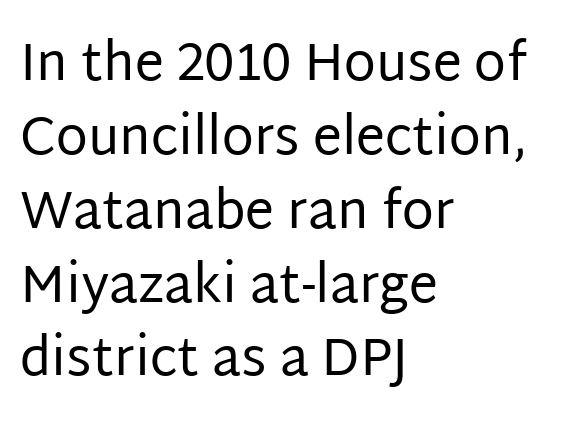
{"serif": "no", "italic": "no", "bold": "no", "weight": "regular", "width": "normal", "stroke_contrast": "low", "x_height": "large", "monospaced": "no", "underline": "no", "align": "left", "line_spacing": "normal", "line_spacing_ratio": 1.42, "letter_spacing": "normal", "letter_spacing_em": 0.0, "glyph_px": 52}
